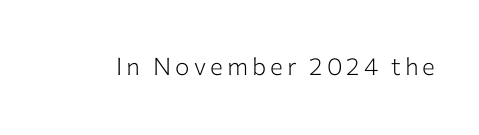
{"italic": "no", "bold": "no", "underline": "no", "glyph_px": 24}
